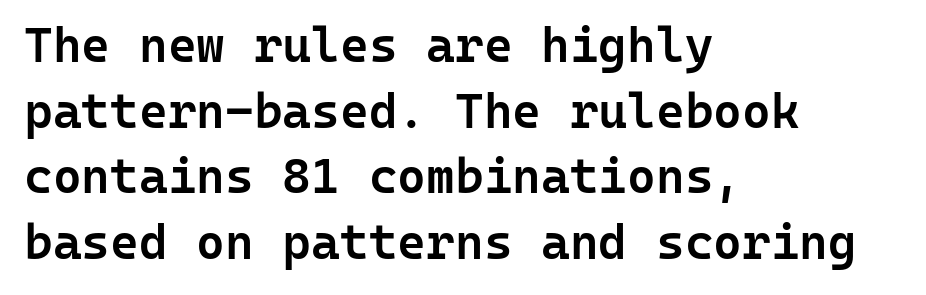
Check under the words: just untouched page. The lines are quadded left. Monospaced: the letters line up in strict vertical columns. Does the leading feel generous? No, just average. The passage shown has conventional tracking throughout.
